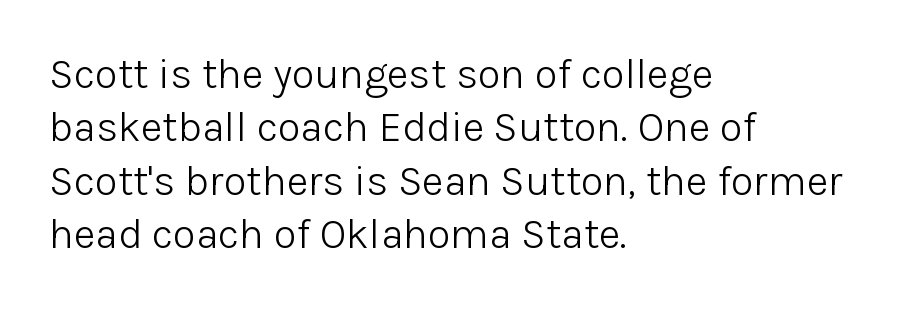
Q: Is the text bold? A: No.
Q: Is the text italic (slanted)? A: No, it is upright.
Q: Is the typeface a serif or a sans-serif typeface? A: Sans-serif.
Q: Is the text underlined? A: No.
Q: How is the paragraph aligned? A: Left-aligned.
Q: Is the spacing between letters normal or unusually wide? A: Normal.
Q: Is the spacing between lines tight, normal or loose? A: Normal.
Q: Width (condensed, normal, or wide)? A: Normal.
Q: Stroke contrast? A: Low.
Q: x-height? A: Medium.
Q: Monospaced? A: No.
